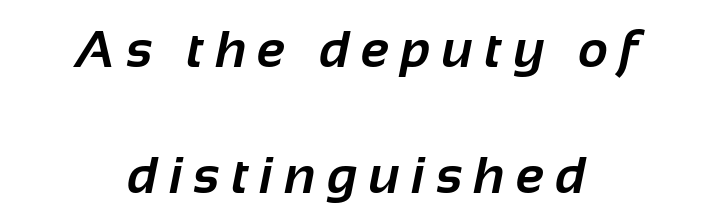
Examine the stroke ends and you'll find no serifs. The sample has been set heavy, in full bold. Regarding leading, the lines here are spaced well apart. The space beneath each line is pristine and unruled.
